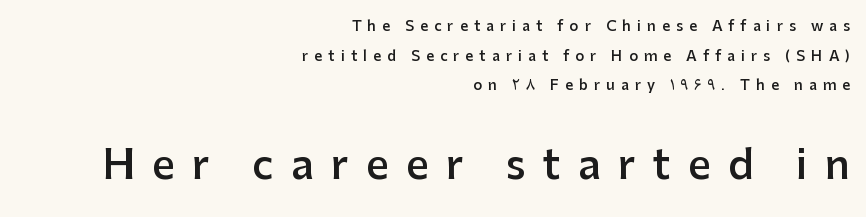
A sans-serif font was chosen for this passage. Heft: intermediate — a semibold. Descenders are the only things crossing below the line. This sample has the flowing, uneven cadence of proportional lettering.
